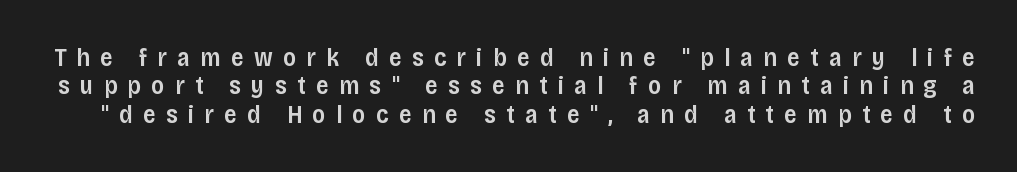
The image shows 25 px text type, upright; set tight line spacing (1.14x), unusually wide letter spacing (+0.41 em), not underlined.
